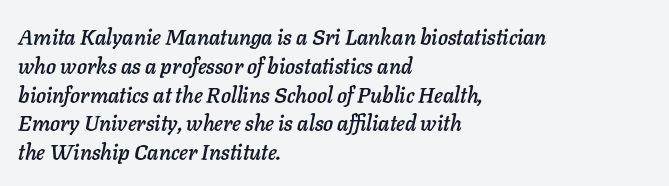
{"italic": "yes", "lean": "right", "slant_degrees": 11, "underline": "no", "align": "left", "line_spacing": "normal", "line_spacing_ratio": 1.37, "letter_spacing": "normal", "letter_spacing_em": 0.0, "glyph_px": 21}
